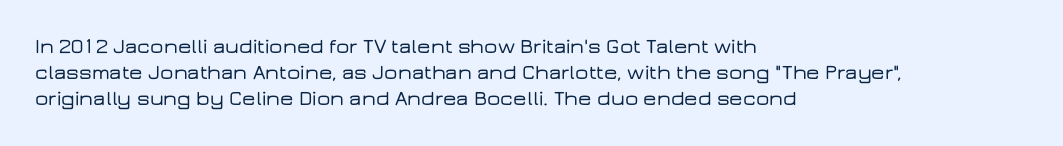
Q: Is the text italic (slanted)? A: No, it is upright.
Q: Is the text underlined? A: No.
Q: How is the paragraph aligned? A: Left-aligned.
Q: Is the spacing between letters normal or unusually wide? A: Normal.
Q: Is the spacing between lines tight, normal or loose? A: Normal.
